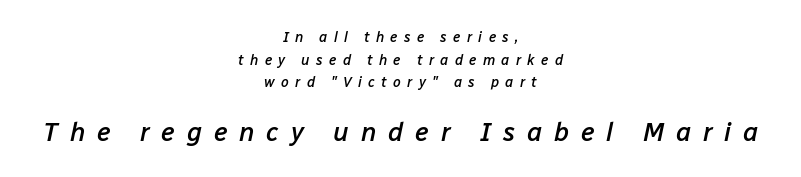
Q: Is the text bold? A: Semi-bold.
Q: Is the text italic (slanted)? A: Yes, it leans right by about 12 degrees.
Q: Is the text underlined? A: No.
Q: How is the paragraph aligned? A: Centered.
Q: Is the spacing between letters normal or unusually wide? A: Unusually wide.
Q: Is the spacing between lines tight, normal or loose? A: Normal.
Q: Which block of text is set in a larger size, the first (top) or the second (bottom)? A: The second (bottom) one.
